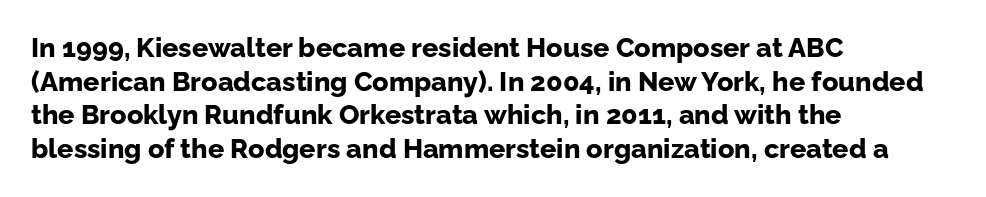
Its strokes are broad and dark, the hallmark of bold type. It's the straight-up-and-down kind of type. Regular leading. Caption: standard tracking, unaltered.
